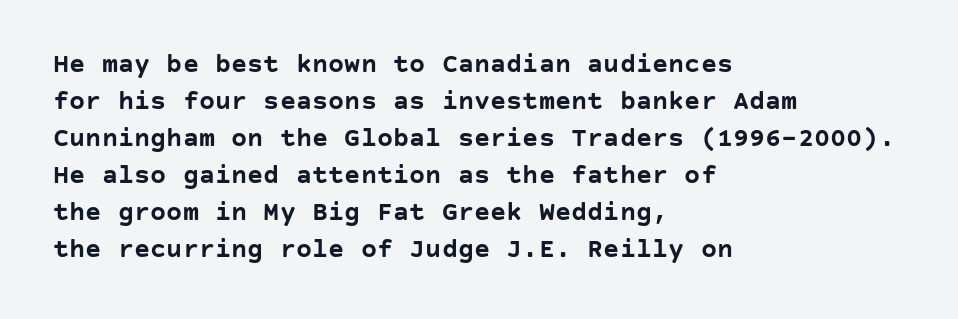
Every character sits straight up, as roman type does. Words appear dense and cohesive because spacing is normal. On the weight axis this lands at bold, roughly 700. In terms of leading, this rendering sits right in the middle.
